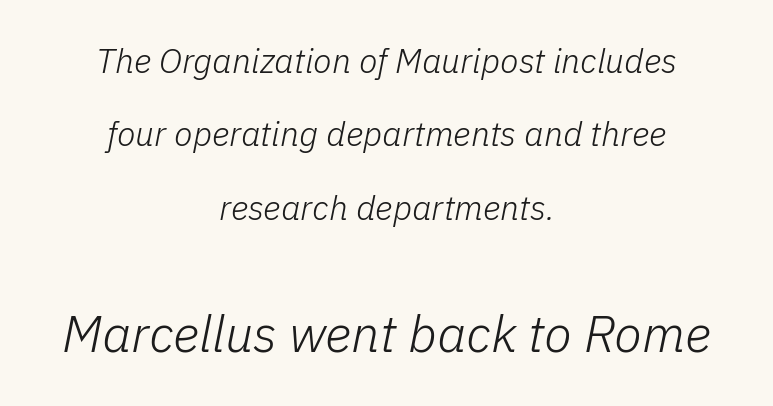
Q: Is the text bold? A: No.
Q: Is the text italic (slanted)? A: Yes, it leans right by about 11 degrees.
Q: Is the text underlined? A: No.
Q: How is the paragraph aligned? A: Centered.
Q: Is the spacing between letters normal or unusually wide? A: Normal.
Q: Is the spacing between lines tight, normal or loose? A: Loose.
Q: Which block of text is set in a larger size, the first (top) or the second (bottom)? A: The second (bottom) one.
Q: Width (condensed, normal, or wide)? A: Normal.
Q: Stroke contrast? A: Low.
Q: x-height? A: Medium.
Q: Monospaced? A: No.
